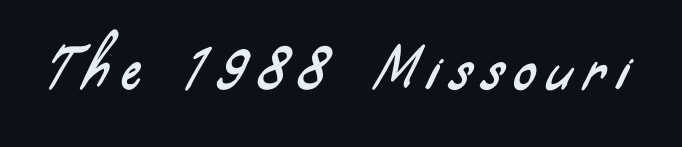
{"serif": "no", "width": "condensed", "stroke_contrast": "low", "x_height": "small", "monospaced": "no", "underline": "no", "letter_spacing": "wide", "letter_spacing_em": 0.22, "glyph_px": 54}
